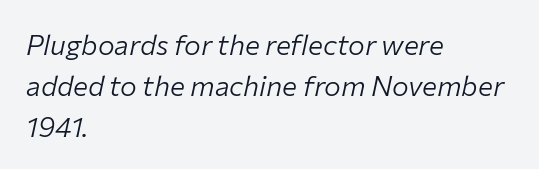
Where is the straight margin? On the left. Is the letter spacing exaggerated? No — it looks like the ordinary default. Note the varied advance widths — an 'i' is clearly narrower than an 'm'. Compared with ordinary roman type, these characters are visibly tilted. These lines sit exactly where default settings would place them.
